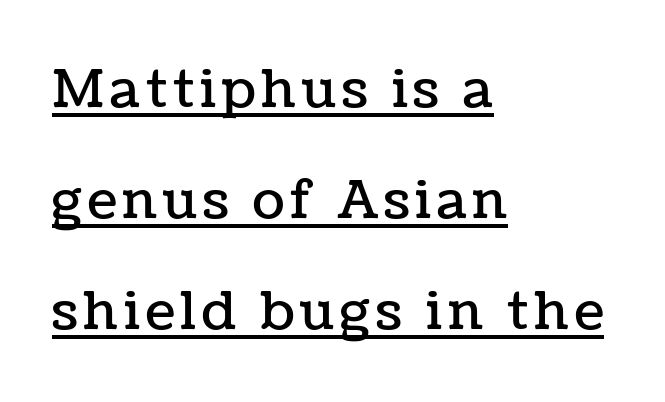
The image shows 53 px text type, upright; set left-aligned, loose line spacing (2.09x), underlined; low stroke contrast and a medium x-height.
